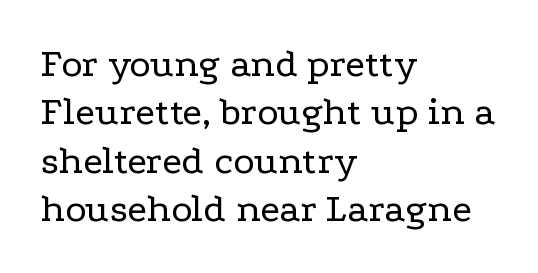
Q: Is the text bold? A: No.
Q: Is the text italic (slanted)? A: No, it is upright.
Q: Is the typeface a serif or a sans-serif typeface? A: Serif.
Q: Is the text underlined? A: No.
Q: How is the paragraph aligned? A: Left-aligned.
Q: Is the spacing between letters normal or unusually wide? A: Normal.
Q: Width (condensed, normal, or wide)? A: Wide.
Q: Stroke contrast? A: Low.
Q: x-height? A: Medium.
Q: Monospaced? A: No.
